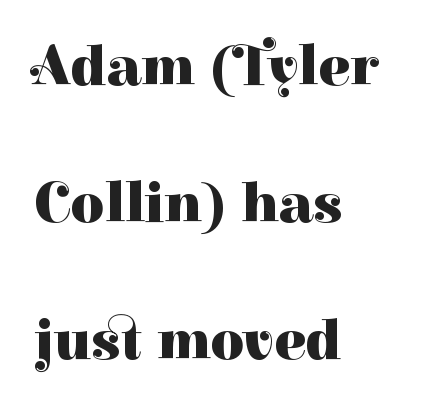
The image shows 58 px heavy serif type, upright; set left-aligned, loose line spacing (2.36x), normal letter spacing, not underlined; high stroke contrast and a medium x-height.
